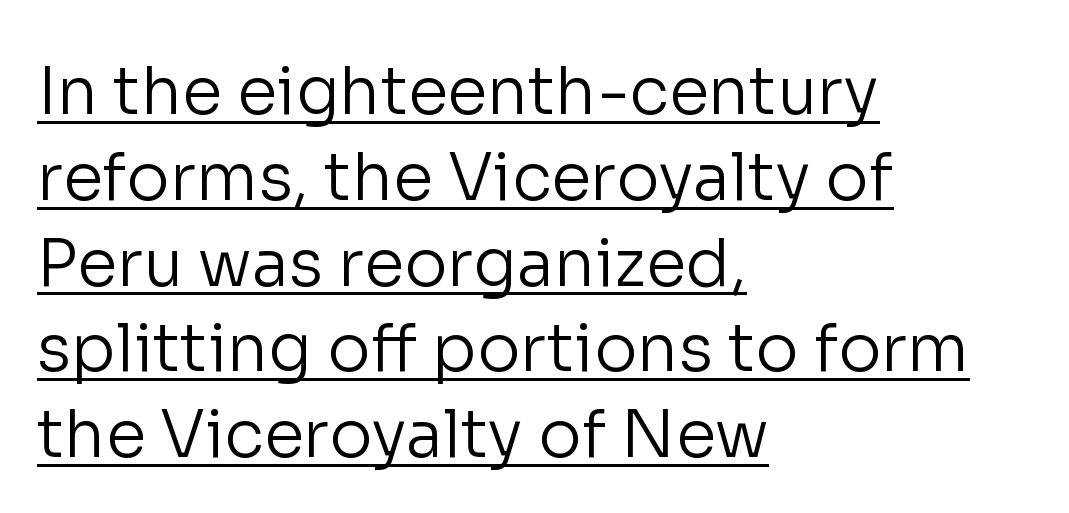
The image shows 65 px regular-weight sans-serif type, upright; set left-aligned, normal line spacing (1.32x), normal letter spacing, underlined; low stroke contrast and a medium x-height.
